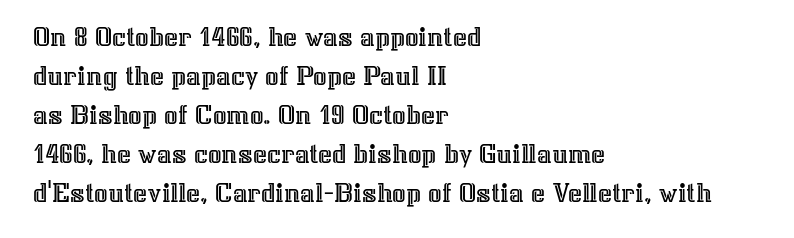
The image shows 30 px text type, upright; set left-aligned, normal line spacing (1.3x), normal letter spacing, not underlined; a medium x-height.
